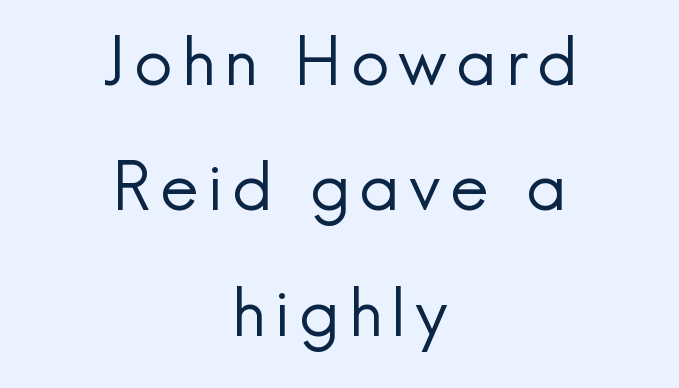
The image shows 67 px regular-weight sans-serif type, upright; set centered, line spacing 1.87x, not underlined; a small x-height.
